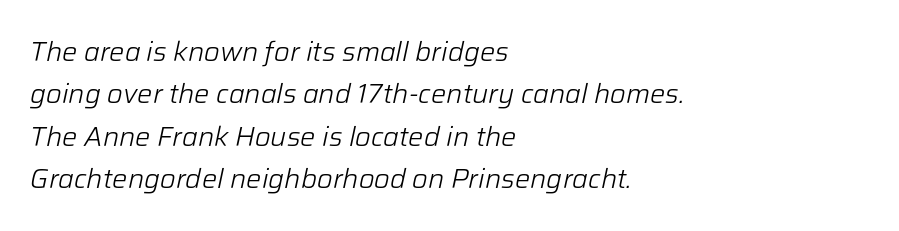
{"italic": "yes", "lean": "right", "slant_degrees": 12, "bold": "no", "underline": "no", "align": "left", "line_spacing": "normal", "line_spacing_ratio": 1.57, "letter_spacing": "normal", "letter_spacing_em": 0.0, "glyph_px": 27}
